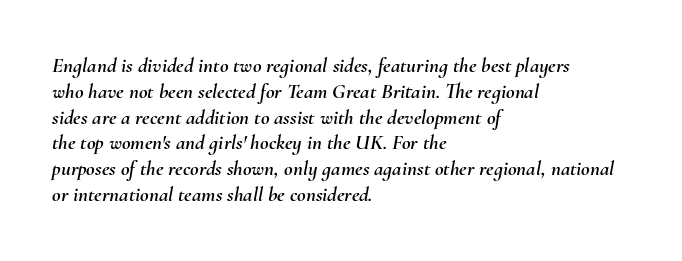
The image shows 21 px text type, italic (leaning right); set left-aligned, line spacing 1.23x, normal letter spacing, not underlined.
